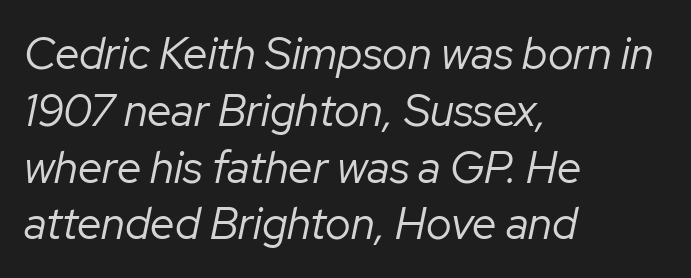
{"italic": "yes", "lean": "right", "slant_degrees": 12, "bold": "no", "weight": "regular", "width": "normal", "stroke_contrast": "low", "x_height": "medium", "monospaced": "no", "underline": "no", "align": "left", "line_spacing": "normal", "line_spacing_ratio": 1.29, "letter_spacing": "normal", "letter_spacing_em": 0.0, "glyph_px": 44}
